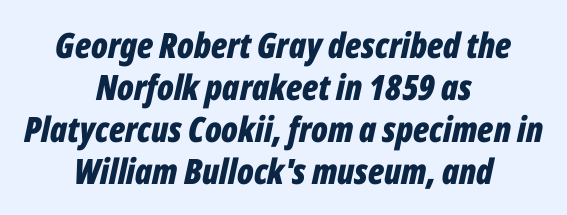
The image shows 35 px bold, condensed type, italic (leaning right); set centered, line spacing 1.2x, normal letter spacing, not underlined; low stroke contrast and a medium x-height.
